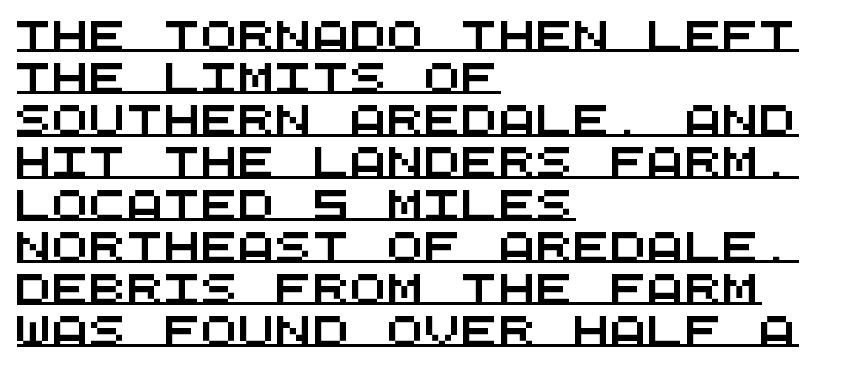
The line-height multiplier appears to be the usual default. Caption: standard tracking, unaltered. Does the type have serifs? No, each stem ends abruptly. Teacher's note: observe the even left margin — that is flush-left alignment.
